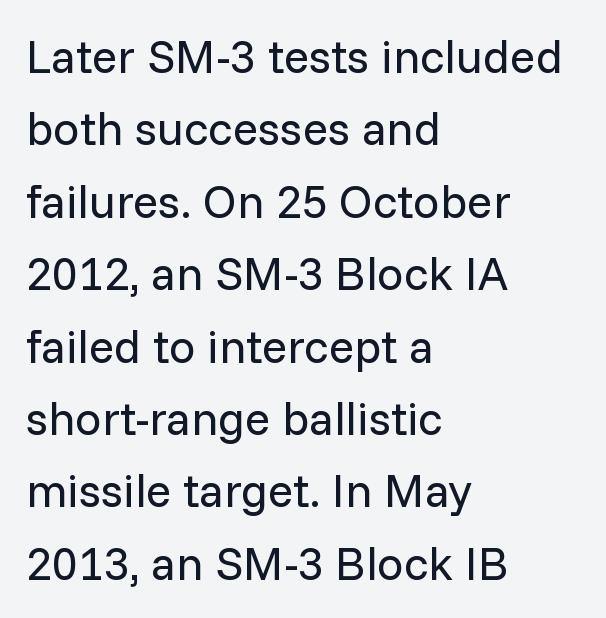
Q: Is the text bold? A: No.
Q: Is the text italic (slanted)? A: No, it is upright.
Q: Is the typeface a serif or a sans-serif typeface? A: Sans-serif.
Q: Is the text underlined? A: No.
Q: How is the paragraph aligned? A: Left-aligned.
Q: Is the spacing between letters normal or unusually wide? A: Normal.
Q: Is the spacing between lines tight, normal or loose? A: Normal.
Q: Width (condensed, normal, or wide)? A: Normal.
Q: Stroke contrast? A: Low.
Q: x-height? A: Medium.
Q: Monospaced? A: No.
